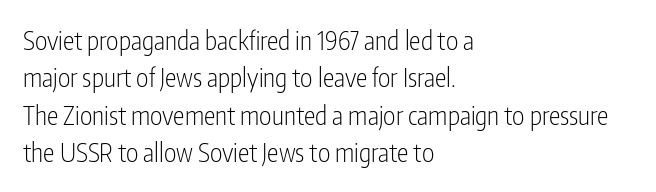
{"italic": "no", "bold": "no", "underline": "no", "align": "left", "line_spacing": "normal", "line_spacing_ratio": 1.44, "letter_spacing": "normal", "letter_spacing_em": 0.0, "glyph_px": 26}
